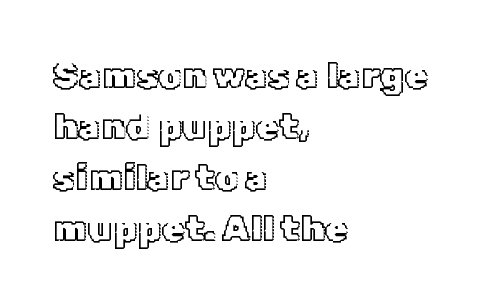
{"italic": "no", "width": "normal", "x_height": "medium", "monospaced": "no", "underline": "no", "align": "left", "line_spacing": "normal", "line_spacing_ratio": 1.38, "letter_spacing": "normal", "letter_spacing_em": 0.0, "glyph_px": 37}
